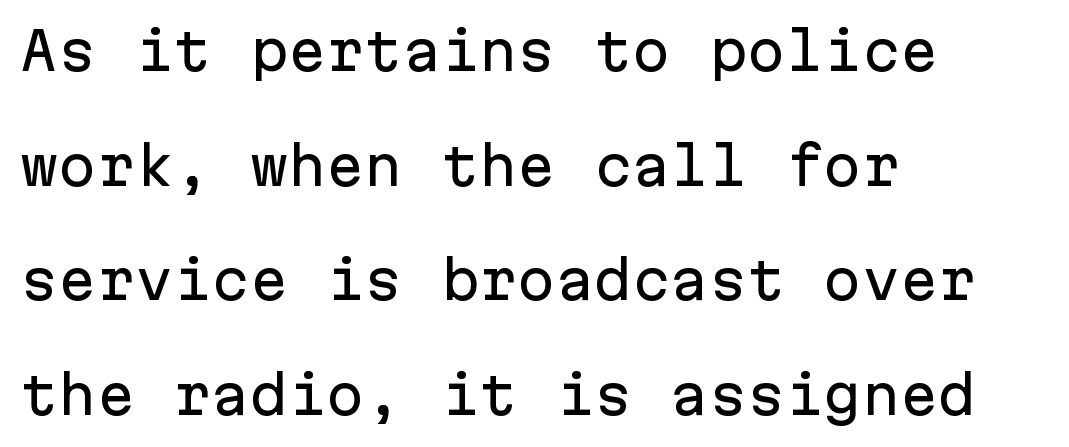
Q: Is the text italic (slanted)? A: No, it is upright.
Q: Is the typeface a serif or a sans-serif typeface? A: Sans-serif.
Q: Is the text underlined? A: No.
Q: How is the paragraph aligned? A: Left-aligned.
Q: Is the spacing between letters normal or unusually wide? A: Normal.
Q: Is the spacing between lines tight, normal or loose? A: Loose.
Q: Width (condensed, normal, or wide)? A: Normal.
Q: Stroke contrast? A: Low.
Q: x-height? A: Medium.
Q: Monospaced? A: Yes.
